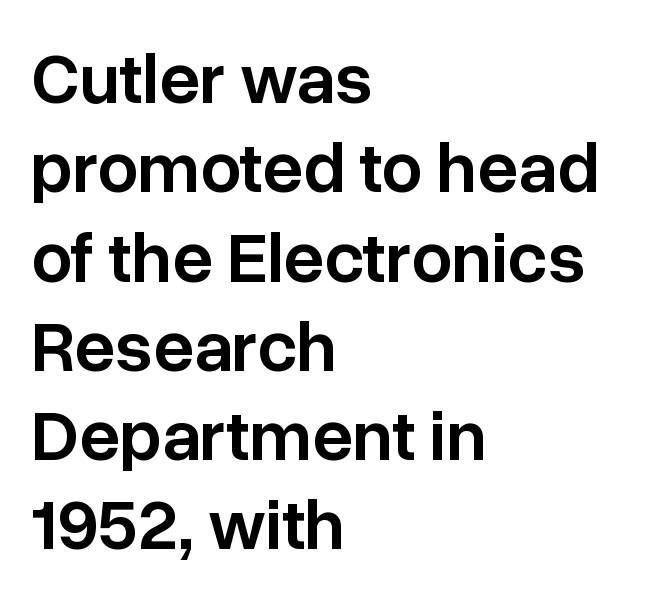
Q: Is the text bold? A: Semi-bold.
Q: Is the text italic (slanted)? A: No, it is upright.
Q: Is the typeface a serif or a sans-serif typeface? A: Sans-serif.
Q: Is the text underlined? A: No.
Q: How is the paragraph aligned? A: Left-aligned.
Q: Is the spacing between letters normal or unusually wide? A: Normal.
Q: Width (condensed, normal, or wide)? A: Normal.
Q: Stroke contrast? A: Low.
Q: x-height? A: Medium.
Q: Monospaced? A: No.
